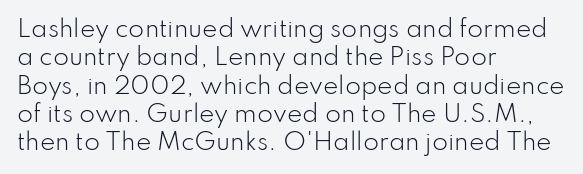
{"italic": "no", "bold": "no", "underline": "no", "align": "left", "line_spacing_ratio": 1.23, "letter_spacing": "normal", "letter_spacing_em": 0.0, "glyph_px": 23}
